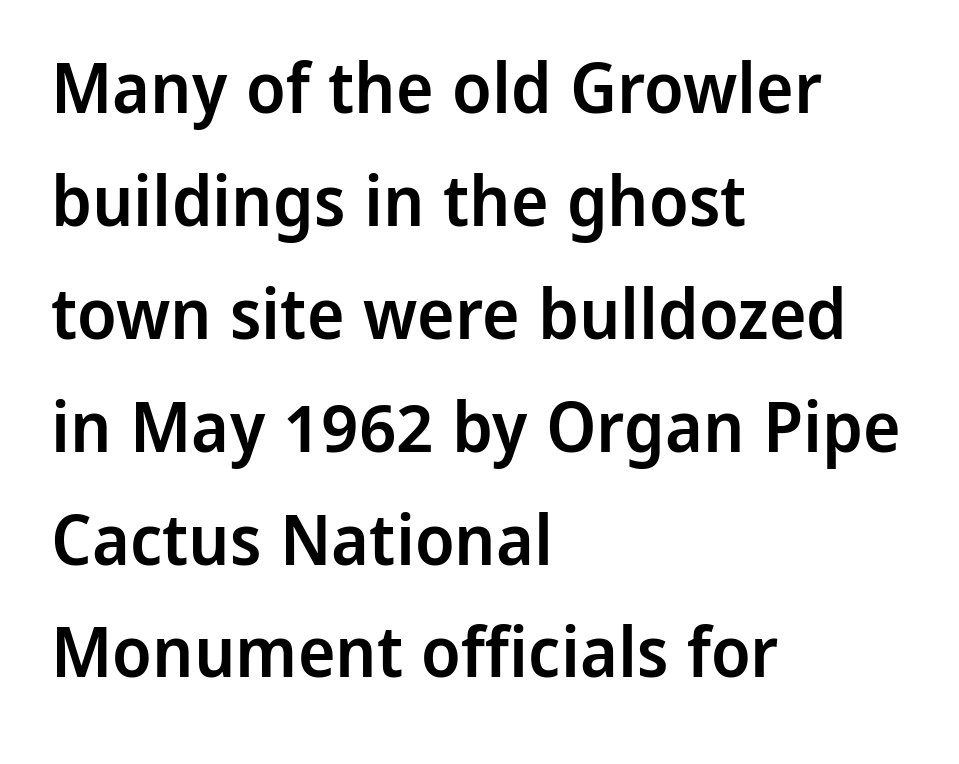
Typesetter's note: demi weight, one step under bold. One glance says typical: line gaps are just what's usual. Notice how the passage keeps a crisp vertical edge on the left only. It's the straight-up-and-down kind of type.
